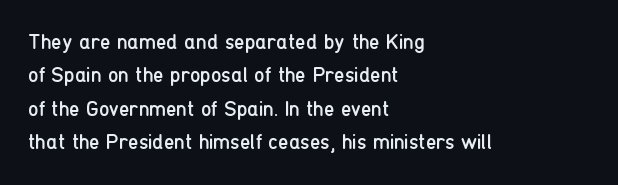
How would I describe the line gaps? Plain and ordinary. Weight: in the light-to-regular range. The type is set solid horizontally, with unmodified tracking. The lines are quadded left.
